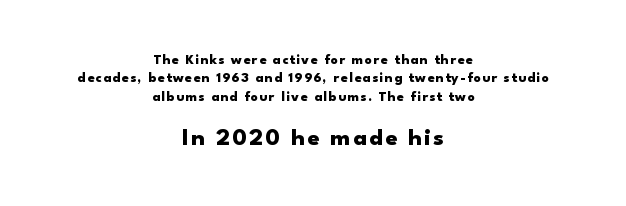
{"italic": "no", "bold": "yes", "underline": "no", "align": "center", "line_spacing": "normal", "line_spacing_ratio": 1.31, "larger_block": "second", "size_ratio": 1.71, "glyph_px": 24}
